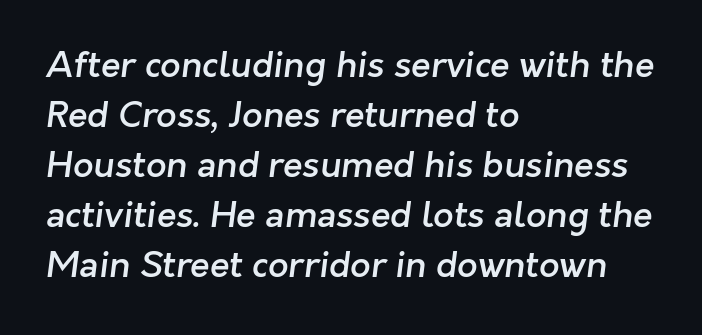
Q: Is the text bold? A: Semi-bold.
Q: Is the typeface a serif or a sans-serif typeface? A: Sans-serif.
Q: Is the text underlined? A: No.
Q: How is the paragraph aligned? A: Left-aligned.
Q: Is the spacing between letters normal or unusually wide? A: Normal.
Q: Is the spacing between lines tight, normal or loose? A: Normal.
Q: Width (condensed, normal, or wide)? A: Normal.
Q: Stroke contrast? A: Low.
Q: x-height? A: Medium.
Q: Monospaced? A: No.
